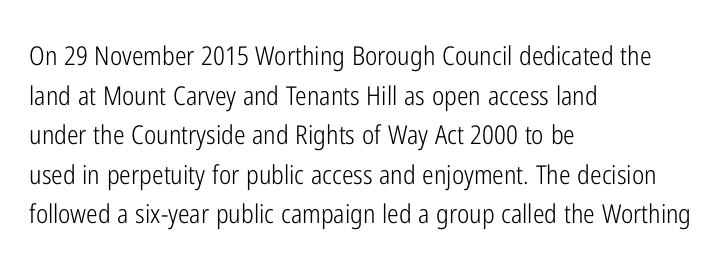
The image shows 26 px text type, upright; set left-aligned, normal line spacing (1.52x), normal letter spacing, not underlined.
